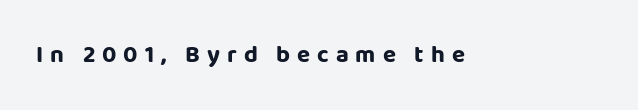
Someone cranked the tracking dial way up on this one. When letters stand straight like this, we call the style roman or upright. Bare-footed words on every line. The strokes are fattened all the way to bold.
